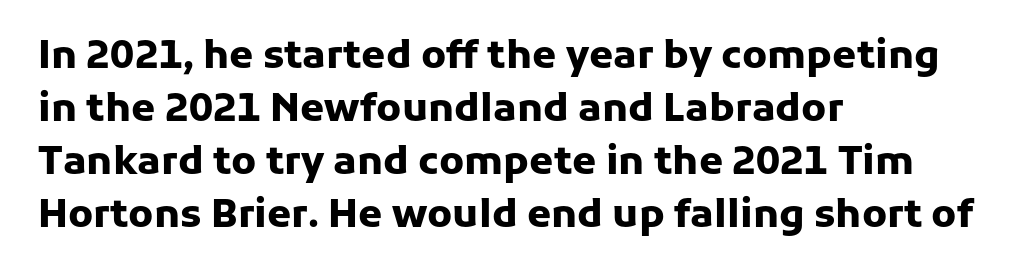
The image shows 39 px heavy sans-serif type, upright; set left-aligned, normal line spacing (1.36x), normal letter spacing, not underlined; low stroke contrast and a medium x-height.
